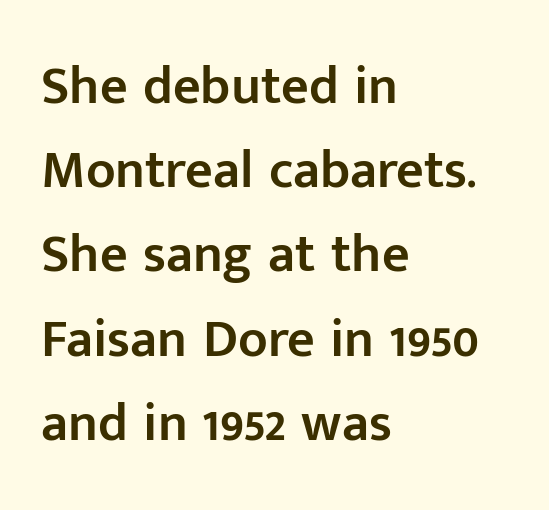
The paragraph shown leans on its left margin. Caption: standard tracking, unaltered. Its strokes are somewhat broadened, the hallmark of semibold type. The letters stand upright; this is a roman face. A sans-serif font was chosen for this passage. A typesetter would call this leading conventional body-copy spacing.
